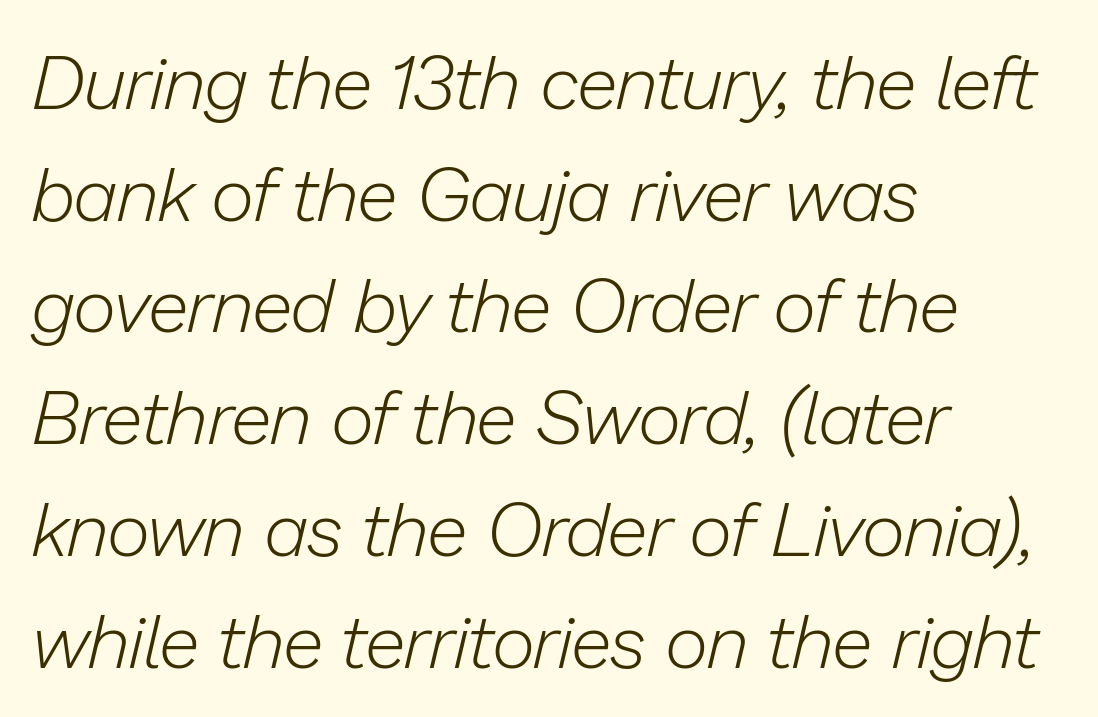
Leftover space on each line is placed entirely after the last word. Characters are canted at an angle relative to the baseline's perpendicular. The letters advance in unequal steps, a hallmark of proportional type. Students, observe: this is what conventionally led text looks like. The weight would be labelled regular, book, light, or lighter still. Between one letter and the next there's only the usual sliver of space.
